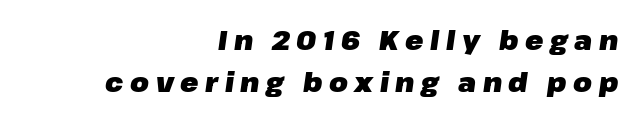
{"italic": "yes", "lean": "right", "slant_degrees": 8, "bold": "yes", "underline": "no", "align": "right", "line_spacing": "normal", "line_spacing_ratio": 1.54, "letter_spacing": "wide", "letter_spacing_em": 0.24, "glyph_px": 27}
